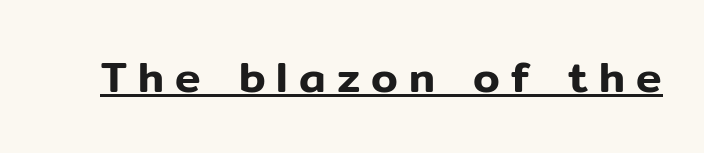
{"serif": "no", "italic": "no", "width": "normal", "stroke_contrast": "low", "x_height": "medium", "monospaced": "no", "underline": "yes", "letter_spacing": "wide", "letter_spacing_em": 0.26, "glyph_px": 43}
